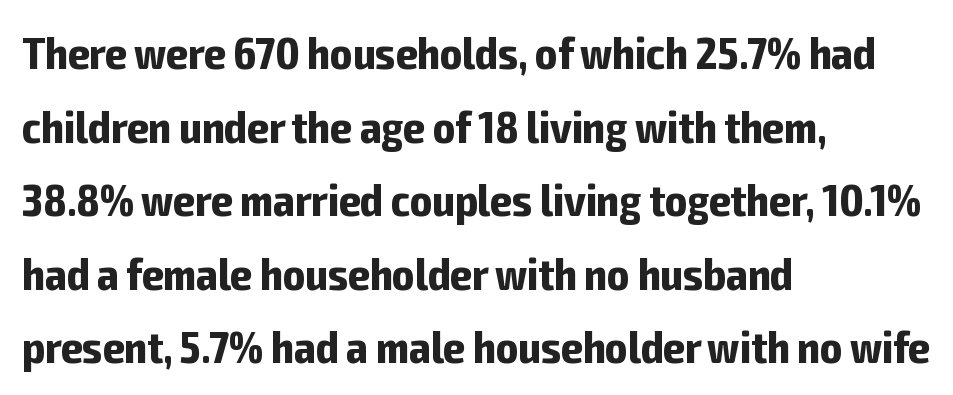
Q: Is the text bold? A: Yes.
Q: Is the text italic (slanted)? A: No, it is upright.
Q: Is the typeface a serif or a sans-serif typeface? A: Sans-serif.
Q: Is the text underlined? A: No.
Q: How is the paragraph aligned? A: Left-aligned.
Q: Is the spacing between letters normal or unusually wide? A: Normal.
Q: Is the spacing between lines tight, normal or loose? A: Normal.
Q: Width (condensed, normal, or wide)? A: Condensed.
Q: Stroke contrast? A: Low.
Q: x-height? A: Medium.
Q: Monospaced? A: No.
